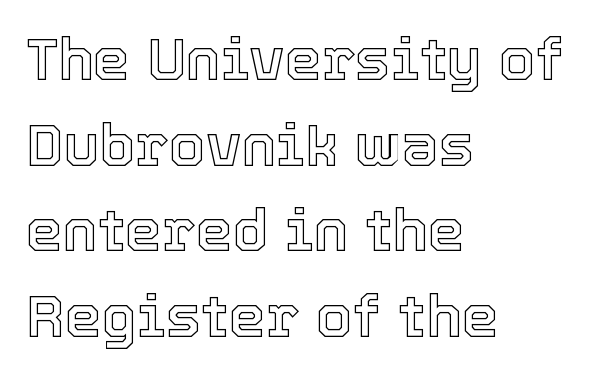
{"italic": "no", "width": "normal", "x_height": "medium", "monospaced": "no", "underline": "no", "align": "left", "line_spacing": "normal", "line_spacing_ratio": 1.45, "letter_spacing": "normal", "letter_spacing_em": 0.0, "glyph_px": 59}
